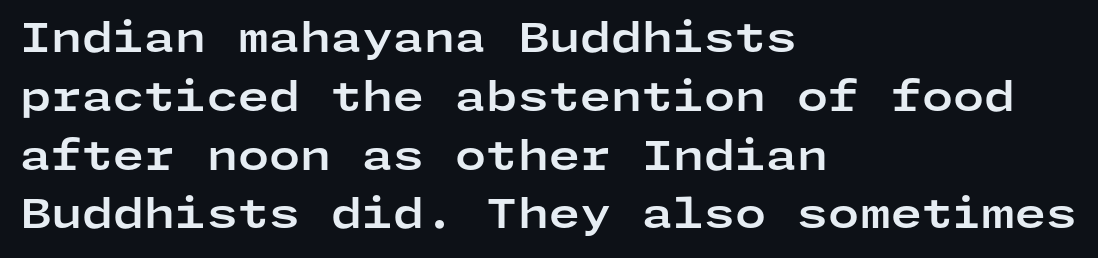
The image shows 40 px bold, wide sans-serif type, upright; set left-aligned, normal line spacing (1.47x), normal letter spacing, not underlined; low stroke contrast and a medium x-height.
